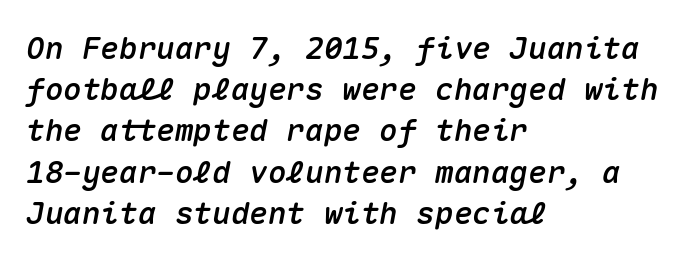
Q: Is the text italic (slanted)? A: Yes, it leans right by about 10 degrees.
Q: Is the text underlined? A: No.
Q: How is the paragraph aligned? A: Left-aligned.
Q: Is the spacing between letters normal or unusually wide? A: Normal.
Q: Is the spacing between lines tight, normal or loose? A: Normal.
Q: Width (condensed, normal, or wide)? A: Normal.
Q: Stroke contrast? A: Medium.
Q: x-height? A: Medium.
Q: Monospaced? A: Yes.
